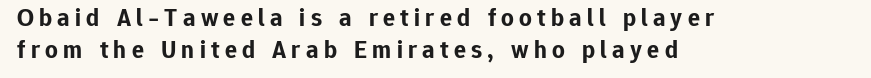
The image shows 25 px bold type, upright; set left-aligned, normal line spacing (1.27x), unusually wide letter spacing (+0.21 em), not underlined.
